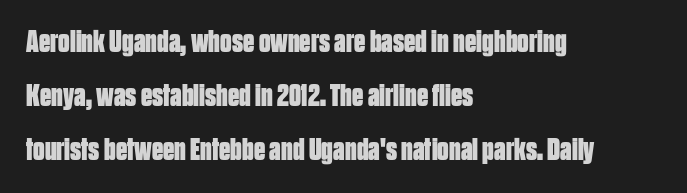
{"serif": "no", "italic": "no", "bold": "yes", "weight": "bold", "width": "condensed", "stroke_contrast": "low", "x_height": "large", "monospaced": "no", "underline": "no", "align": "left", "line_spacing": "normal", "line_spacing_ratio": 1.68, "letter_spacing": "normal", "letter_spacing_em": 0.0, "glyph_px": 32}
